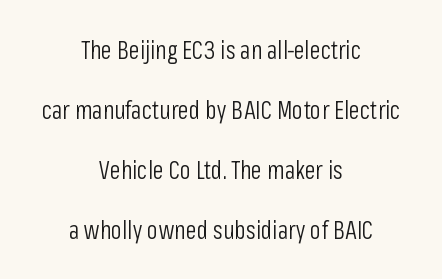
{"italic": "no", "bold": "no", "underline": "no", "align": "center", "line_spacing": "loose", "line_spacing_ratio": 2.4, "letter_spacing": "normal", "letter_spacing_em": 0.0, "glyph_px": 25}
